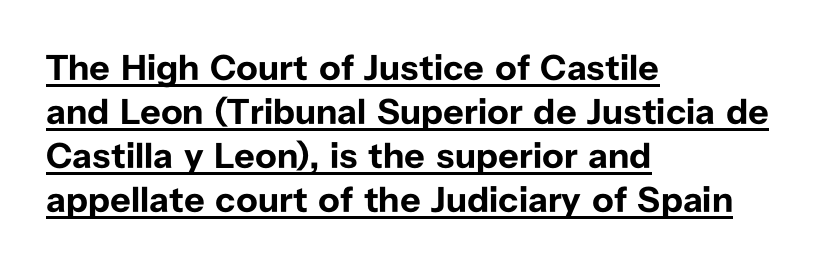
This rendering uses left alignment, leaving the right contour irregular. Chunky letters — that's bold for sure. Quick note: underline on. Tracking value appears to be zero — textbook default spacing. The designer went with a sans here, leaving each stem footless. The face used here is proportionally spaced, like ordinary book or web type.
